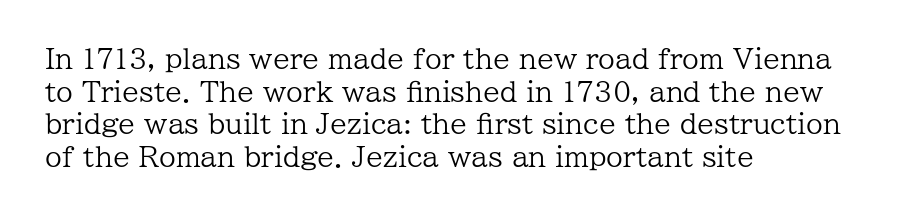
The image shows 27 px text type, upright; set left-aligned, line spacing 1.21x, normal letter spacing, not underlined.
